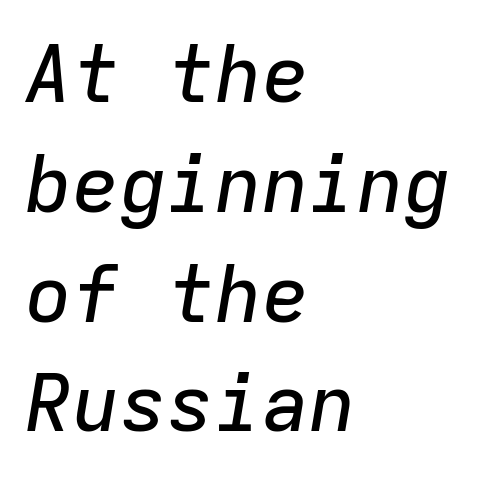
{"italic": "yes", "lean": "right", "slant_degrees": 9, "width": "normal", "stroke_contrast": "low", "x_height": "medium", "monospaced": "yes", "underline": "no", "align": "left", "line_spacing": "normal", "line_spacing_ratio": 1.39, "letter_spacing": "normal", "letter_spacing_em": 0.0, "glyph_px": 79}
